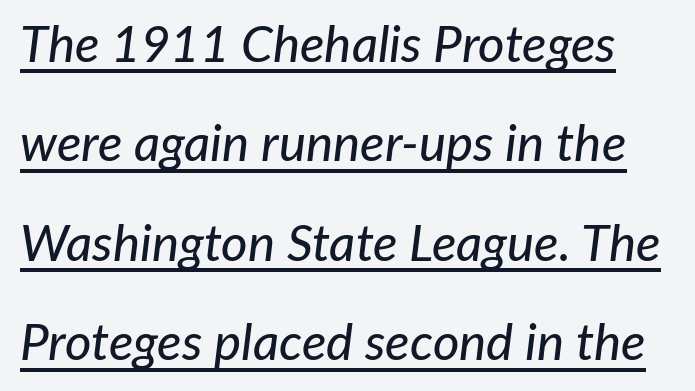
The image shows 51 px text type, italic (leaning right); set loose line spacing (1.95x), normal letter spacing, underlined; low stroke contrast and a medium x-height.
